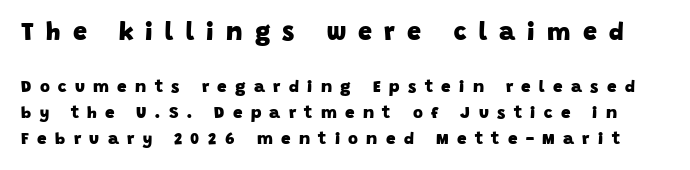
The image shows 25 px bold type; set normal line spacing (1.52x), unusually wide letter spacing (+0.49 em), not underlined; the first (top) block is 1.47x larger.
